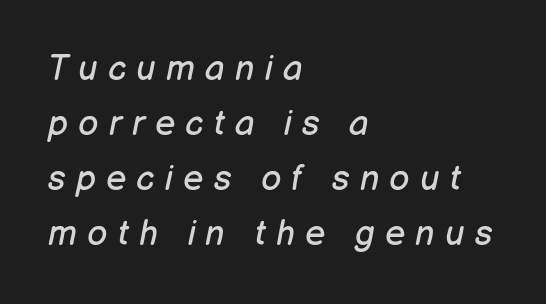
The image shows 35 px regular-weight type, italic (leaning right); set left-aligned, normal line spacing (1.57x), unusually wide letter spacing (+0.29 em), not underlined; low stroke contrast and a medium x-height.
